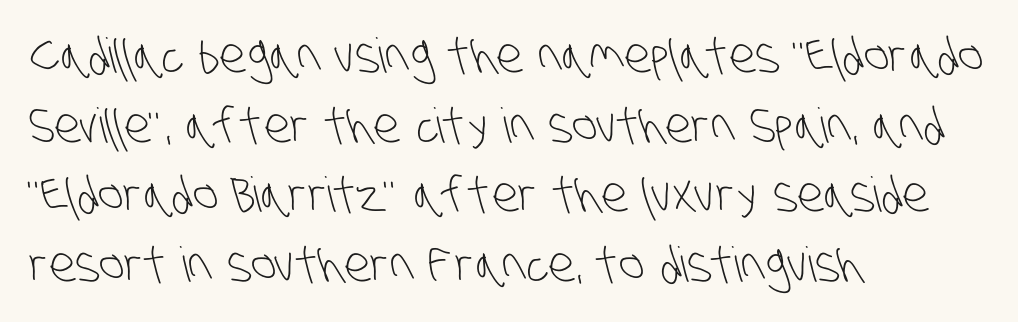
The image shows 48 px light, condensed sans-serif type; set left-aligned, normal line spacing (1.45x), normal letter spacing, not underlined; low stroke contrast and a large x-height.
